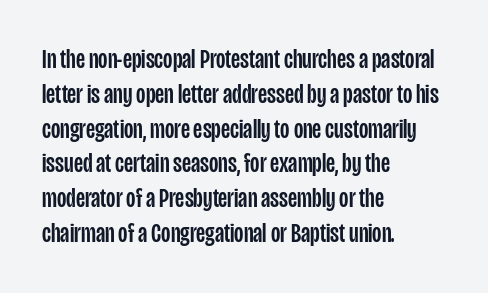
Students, observe: this is what conventionally led text looks like. This sample uses plain, unmodified letter spacing. Nobody drew a line under any word here. The typesetter chose a ragged-right arrangement here. Style check: upright.
